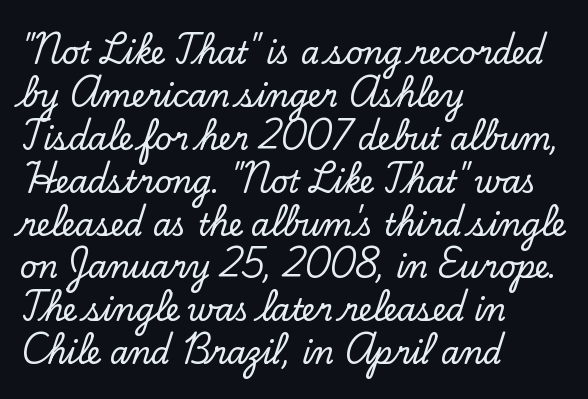
{"serif": "yes", "width": "normal", "stroke_contrast": "low", "x_height": "small", "monospaced": "no", "underline": "no", "align": "left", "line_spacing": "normal", "line_spacing_ratio": 1.43, "letter_spacing": "normal", "letter_spacing_em": 0.0, "glyph_px": 30}
